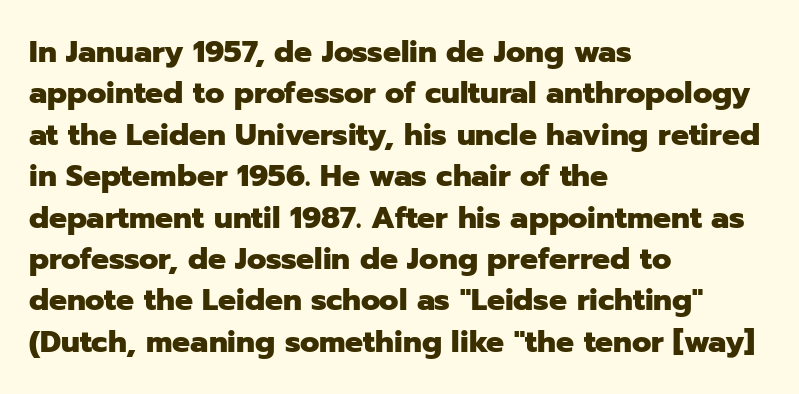
Do the letters lean? They stand straight. Spacing verdict: proportional, widths tailored to each character. Tracking here is standard; glyphs follow each other at the usual distance. Beneath every word, the page is bare.
